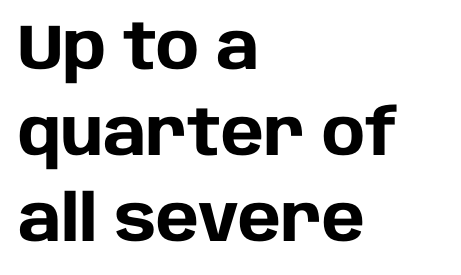
{"serif": "no", "italic": "no", "bold": "yes", "weight": "heavy", "width": "normal", "stroke_contrast": "low", "x_height": "large", "monospaced": "no", "underline": "no", "align": "left", "line_spacing": "normal", "line_spacing_ratio": 1.34, "letter_spacing": "normal", "letter_spacing_em": 0.0, "glyph_px": 64}
